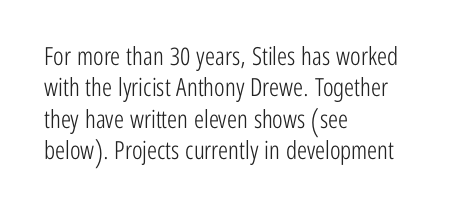
The image shows 25 px text type, upright; set left-aligned, normal line spacing (1.26x), normal letter spacing, not underlined.
